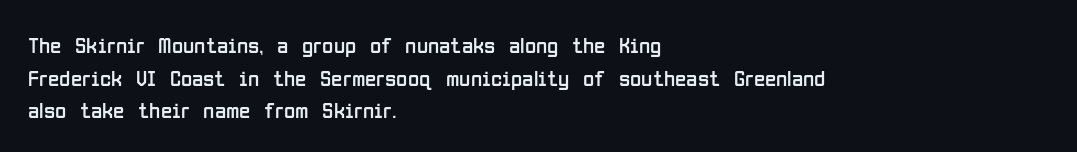
Characters follow at the spacing the type designer built in. The letterforms sit at book weight or below. Rendered with straight, roman letterforms. The rows are spaced the way most documents space them. The strip under each line holds only bare page.
